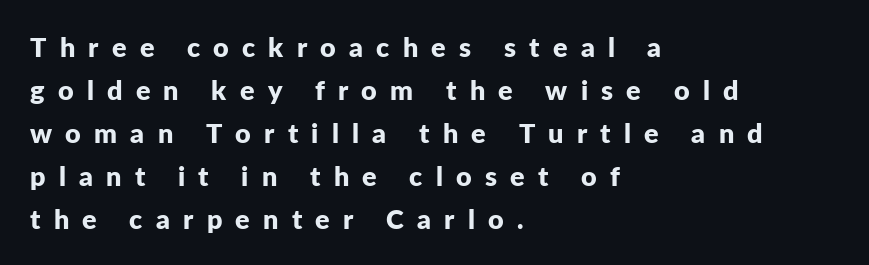
{"italic": "no", "bold": "yes", "underline": "no", "align": "left", "line_spacing": "normal", "line_spacing_ratio": 1.59, "letter_spacing": "wide", "letter_spacing_em": 0.49, "glyph_px": 27}
